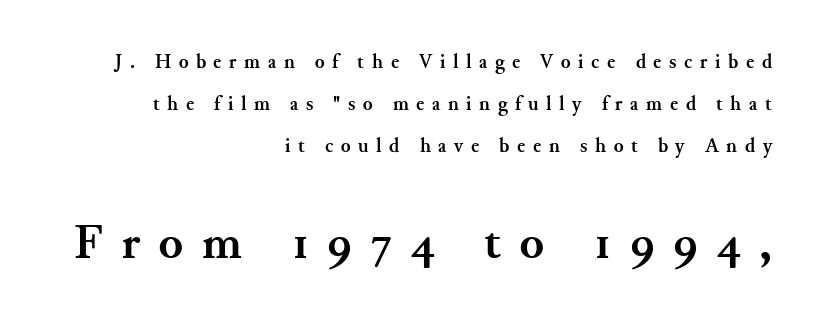
{"serif": "yes", "italic": "no", "bold": "yes", "weight": "semibold", "width": "normal", "stroke_contrast": "medium", "x_height": "small", "monospaced": "no", "underline": "no", "align": "right", "line_spacing": "loose", "line_spacing_ratio": 2.09, "letter_spacing": "wide", "letter_spacing_em": 0.38, "larger_block": "second", "size_ratio": 2.5, "glyph_px": 50}
